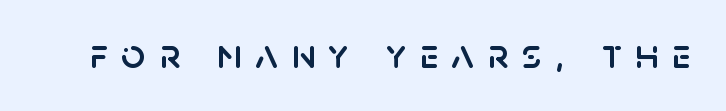
Here the designer chose a conventional face with non-uniform glyph widths. Anything drawn beneath the words? Only blank space. Notice how the stems are strictly vertical — no italics here. Letter spacing: wide. This sample uses a sans-serif face.
